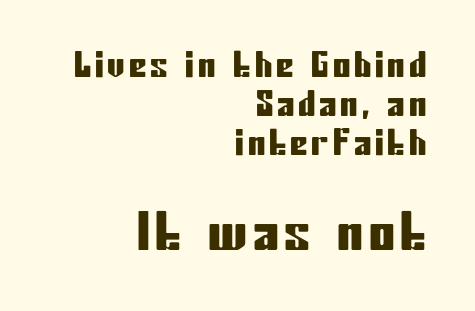
Q: Is the text italic (slanted)? A: No, it is upright.
Q: Is the typeface a serif or a sans-serif typeface? A: Sans-serif.
Q: Is the text underlined? A: No.
Q: How is the paragraph aligned? A: Right-aligned.
Q: Is the spacing between lines tight, normal or loose? A: Tight.
Q: Which block of text is set in a larger size, the first (top) or the second (bottom)? A: The second (bottom) one.
Q: Width (condensed, normal, or wide)? A: Condensed.
Q: Stroke contrast? A: Low.
Q: x-height? A: Medium.
Q: Monospaced? A: No.
